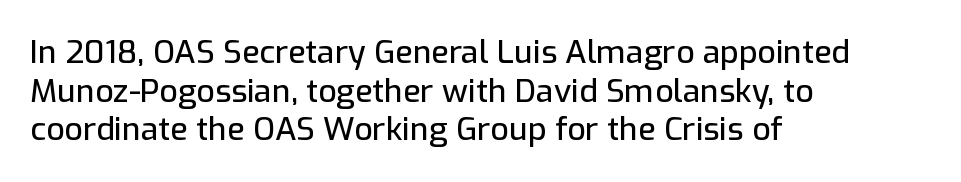
{"serif": "no", "italic": "no", "width": "normal", "stroke_contrast": "low", "x_height": "medium", "monospaced": "no", "underline": "no", "align": "left", "line_spacing_ratio": 1.21, "letter_spacing": "normal", "letter_spacing_em": 0.0, "glyph_px": 32}
